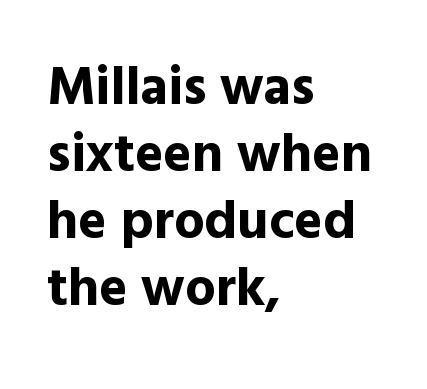
The image shows 54 px bold sans-serif type, upright; set left-aligned, line spacing 1.24x, normal letter spacing, not underlined; a medium x-height.
